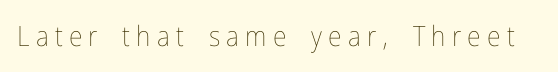
Q: Is the text bold? A: No.
Q: Is the text italic (slanted)? A: No, it is upright.
Q: Is the text underlined? A: No.
Q: Is the spacing between letters normal or unusually wide? A: Unusually wide.
Q: Width (condensed, normal, or wide)? A: Condensed.
Q: Stroke contrast? A: Low.
Q: x-height? A: Medium.
Q: Monospaced? A: No.
